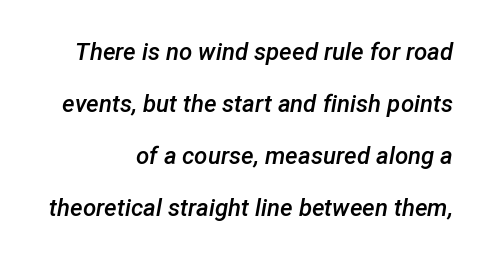
The image shows 24 px text type, italic (leaning right); set loose line spacing (2.17x), normal letter spacing, not underlined.
